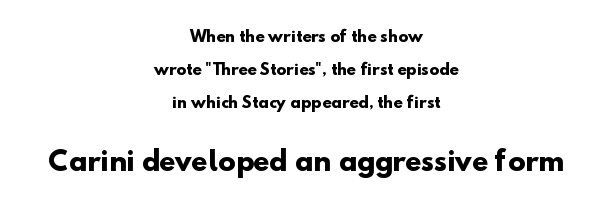
Q: Is the text bold? A: Yes.
Q: Is the text underlined? A: No.
Q: How is the paragraph aligned? A: Centered.
Q: Is the spacing between letters normal or unusually wide? A: Normal.
Q: Is the spacing between lines tight, normal or loose? A: Loose.
Q: Which block of text is set in a larger size, the first (top) or the second (bottom)? A: The second (bottom) one.
